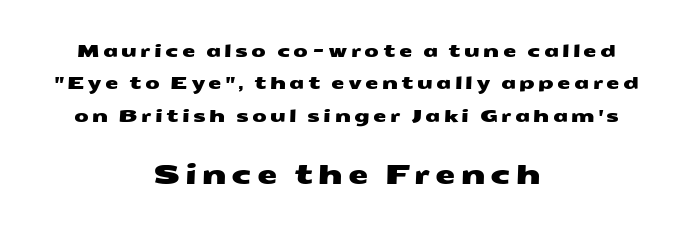
{"underline": "no", "align": "center", "line_spacing": "loose", "line_spacing_ratio": 1.91, "larger_block": "second", "size_ratio": 1.53, "glyph_px": 26}
